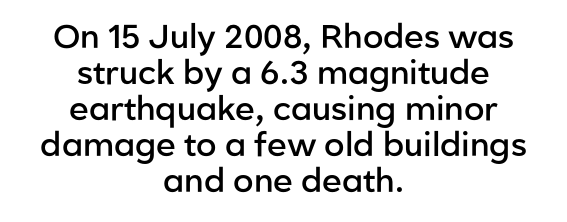
Q: Is the text bold? A: Semi-bold.
Q: Is the text italic (slanted)? A: No, it is upright.
Q: Is the typeface a serif or a sans-serif typeface? A: Sans-serif.
Q: Is the text underlined? A: No.
Q: How is the paragraph aligned? A: Centered.
Q: Is the spacing between letters normal or unusually wide? A: Normal.
Q: Is the spacing between lines tight, normal or loose? A: Tight.
Q: Width (condensed, normal, or wide)? A: Normal.
Q: Stroke contrast? A: Low.
Q: x-height? A: Medium.
Q: Monospaced? A: No.
